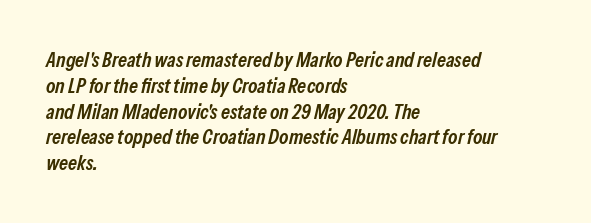
Q: Is the text bold? A: Semi-bold.
Q: Is the text italic (slanted)? A: Yes, it leans right by about 13 degrees.
Q: Is the text underlined? A: No.
Q: How is the paragraph aligned? A: Left-aligned.
Q: Is the spacing between letters normal or unusually wide? A: Normal.
